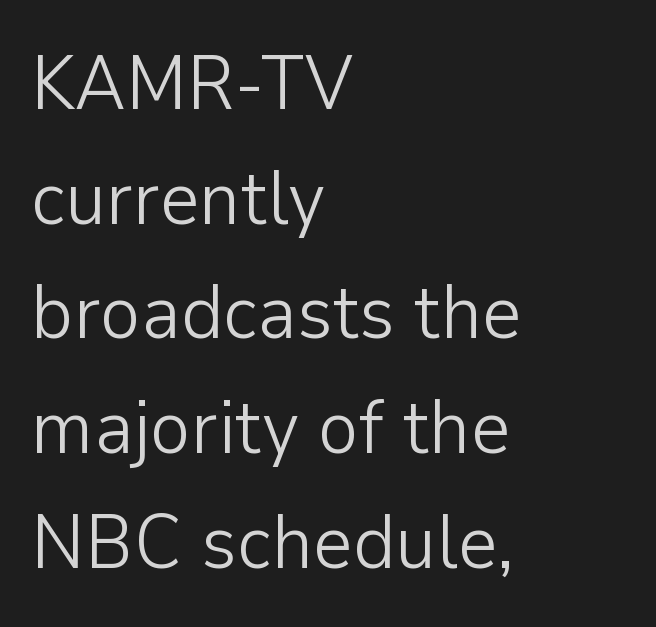
Is this a heavy cut? Hardly; it is regular or lighter. The lines sit at an ordinary, default distance from one another. Clear beneath every line of the passage. Type style note: lacks serifs.
